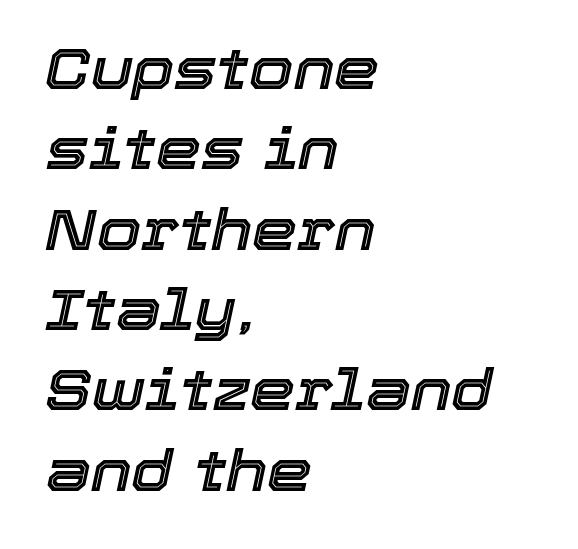
{"italic": "yes", "lean": "right", "slant_degrees": 12, "width": "normal", "x_height": "medium", "monospaced": "no", "underline": "no", "align": "left", "line_spacing": "normal", "line_spacing_ratio": 1.41, "letter_spacing": "normal", "letter_spacing_em": 0.0, "glyph_px": 57}
